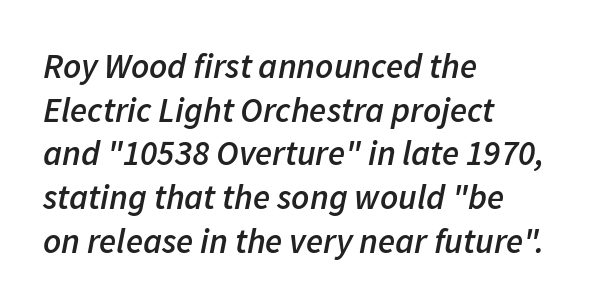
The image shows 35 px semibold type, italic (leaning right); set left-aligned, normal line spacing (1.25x), normal letter spacing, not underlined; low stroke contrast and a medium x-height.
